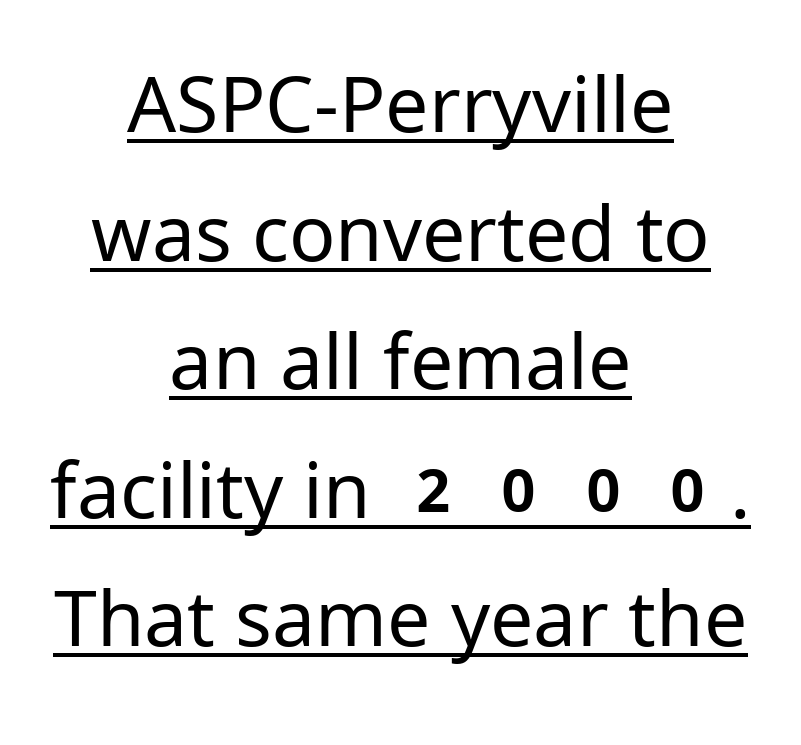
Ordinary non-slanted type is in use. Grotesque or geometric, the face here clearly has no serifs. These lines are rendered in a variable-pitch font. Normally led — the rows are evenly, conventionally spaced. The string is rendered with underlining switched on.
